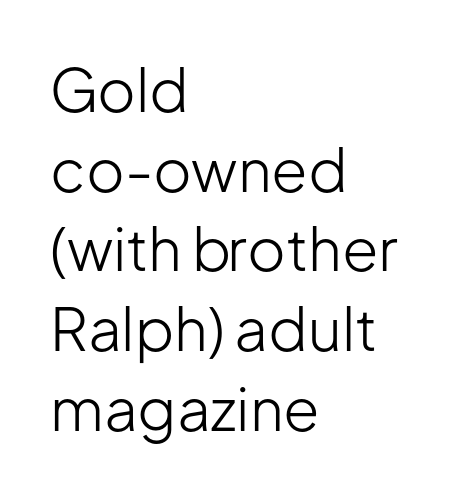
Q: Is the text bold? A: No.
Q: Is the text italic (slanted)? A: No, it is upright.
Q: Is the typeface a serif or a sans-serif typeface? A: Sans-serif.
Q: Is the text underlined? A: No.
Q: How is the paragraph aligned? A: Left-aligned.
Q: Is the spacing between letters normal or unusually wide? A: Normal.
Q: Is the spacing between lines tight, normal or loose? A: Normal.
Q: Width (condensed, normal, or wide)? A: Normal.
Q: Stroke contrast? A: Low.
Q: x-height? A: Medium.
Q: Monospaced? A: No.
